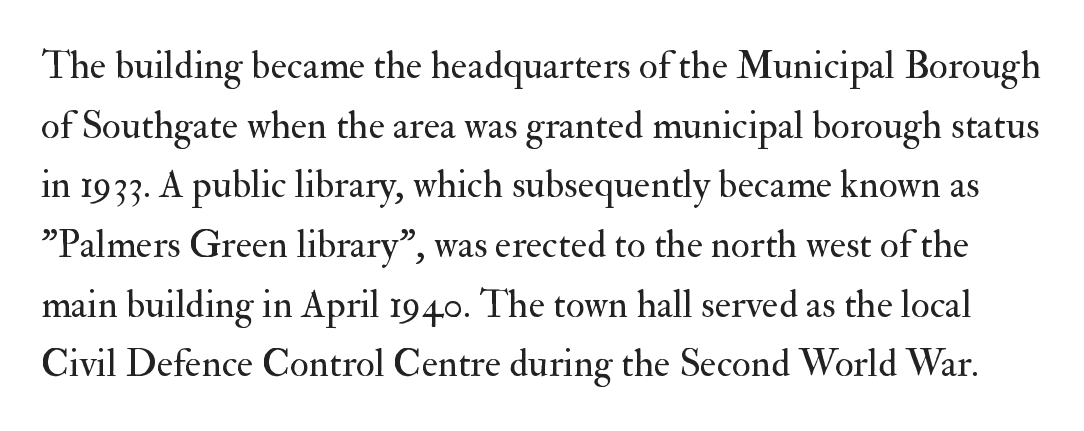
{"serif": "yes", "italic": "no", "bold": "no", "weight": "regular", "width": "normal", "stroke_contrast": "medium", "x_height": "small", "monospaced": "no", "underline": "no", "line_spacing": "normal", "line_spacing_ratio": 1.53, "letter_spacing": "normal", "letter_spacing_em": 0.0, "glyph_px": 39}
